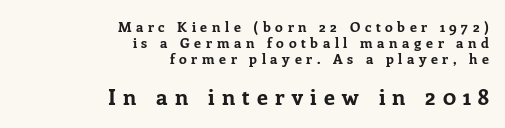
{"italic": "no", "bold": "yes", "underline": "no", "align": "right", "line_spacing": "tight", "line_spacing_ratio": 1.13, "letter_spacing": "wide", "letter_spacing_em": 0.33, "larger_block": "second", "size_ratio": 1.57, "glyph_px": 22}
